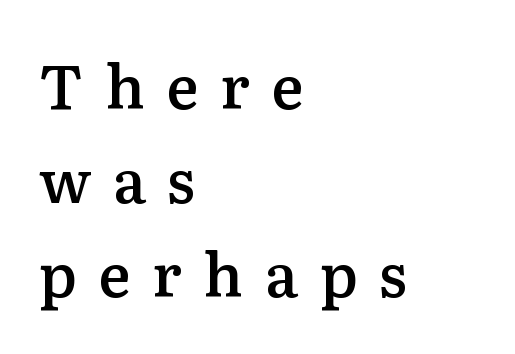
{"serif": "yes", "italic": "no", "bold": "semi", "weight": "semibold", "width": "normal", "stroke_contrast": "medium", "x_height": "medium", "monospaced": "no", "underline": "no", "align": "left", "line_spacing": "normal", "line_spacing_ratio": 1.57, "letter_spacing": "wide", "letter_spacing_em": 0.36, "glyph_px": 60}
